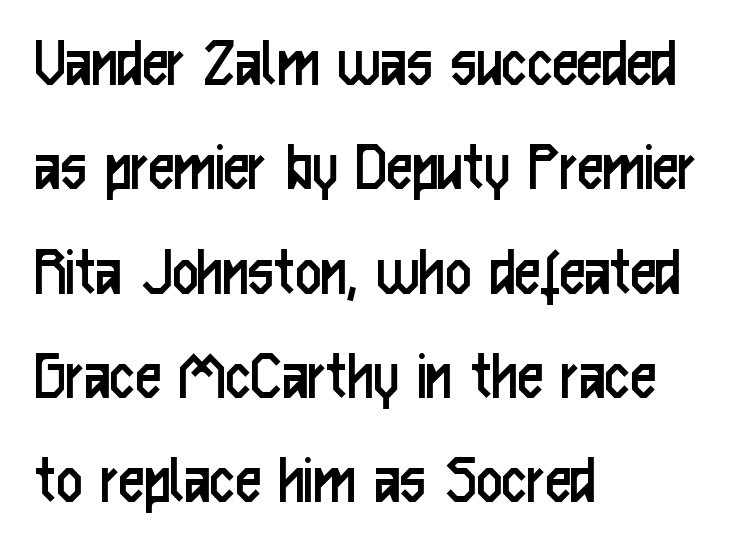
Q: Is the text bold? A: No.
Q: Is the text italic (slanted)? A: No, it is upright.
Q: Is the typeface a serif or a sans-serif typeface? A: Sans-serif.
Q: Is the text underlined? A: No.
Q: How is the paragraph aligned? A: Left-aligned.
Q: Is the spacing between letters normal or unusually wide? A: Normal.
Q: Is the spacing between lines tight, normal or loose? A: Normal.
Q: Width (condensed, normal, or wide)? A: Condensed.
Q: Stroke contrast? A: Low.
Q: x-height? A: Medium.
Q: Monospaced? A: No.
